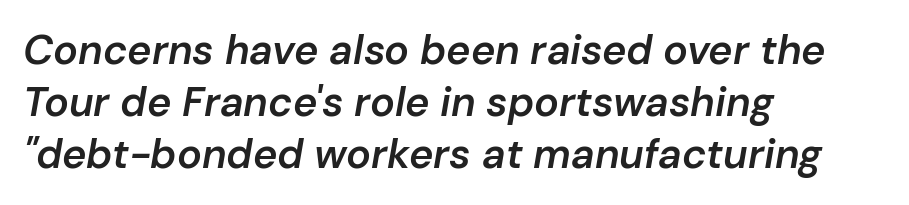
Q: Is the text bold? A: Semi-bold.
Q: Is the text italic (slanted)? A: Yes, it leans right by about 10 degrees.
Q: Is the text underlined? A: No.
Q: How is the paragraph aligned? A: Left-aligned.
Q: Is the spacing between letters normal or unusually wide? A: Normal.
Q: Is the spacing between lines tight, normal or loose? A: Normal.
Q: Width (condensed, normal, or wide)? A: Normal.
Q: Stroke contrast? A: Low.
Q: x-height? A: Medium.
Q: Monospaced? A: No.
